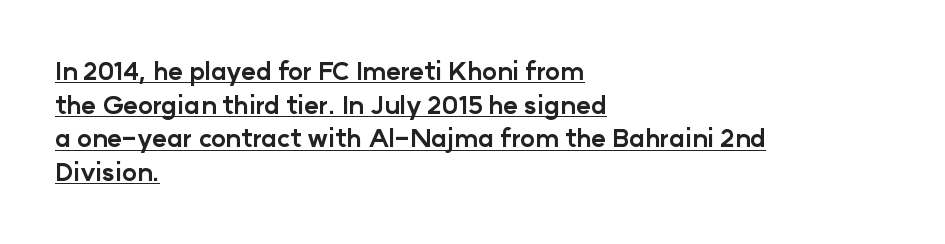
Observe the ordinary spacing: letters are neighbours, not strangers. The words here are underlined. This is the regular roman posture of the typeface. This sample keeps an unexceptional amount of space between lines. The typesetter chose a ragged-right arrangement here.
